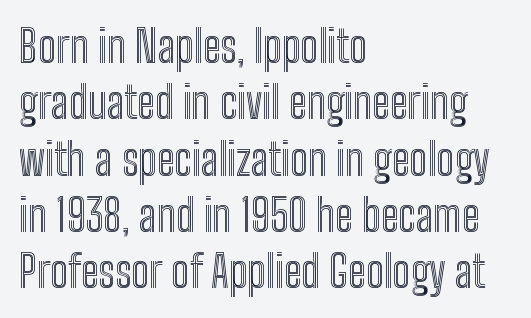
Q: Is the text italic (slanted)? A: No, it is upright.
Q: Is the text underlined? A: No.
Q: How is the paragraph aligned? A: Left-aligned.
Q: Is the spacing between letters normal or unusually wide? A: Normal.
Q: Is the spacing between lines tight, normal or loose? A: Normal.
Q: Width (condensed, normal, or wide)? A: Condensed.
Q: x-height? A: Medium.
Q: Monospaced? A: No.
